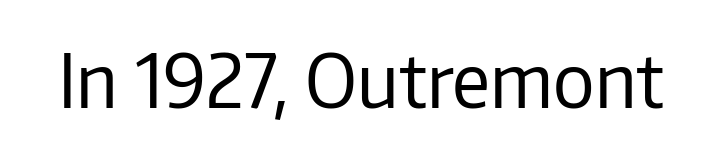
Q: Is the text bold? A: No.
Q: Is the text italic (slanted)? A: No, it is upright.
Q: Is the typeface a serif or a sans-serif typeface? A: Sans-serif.
Q: Is the text underlined? A: No.
Q: Is the spacing between letters normal or unusually wide? A: Normal.
Q: Width (condensed, normal, or wide)? A: Normal.
Q: Stroke contrast? A: Low.
Q: x-height? A: Medium.
Q: Monospaced? A: No.
